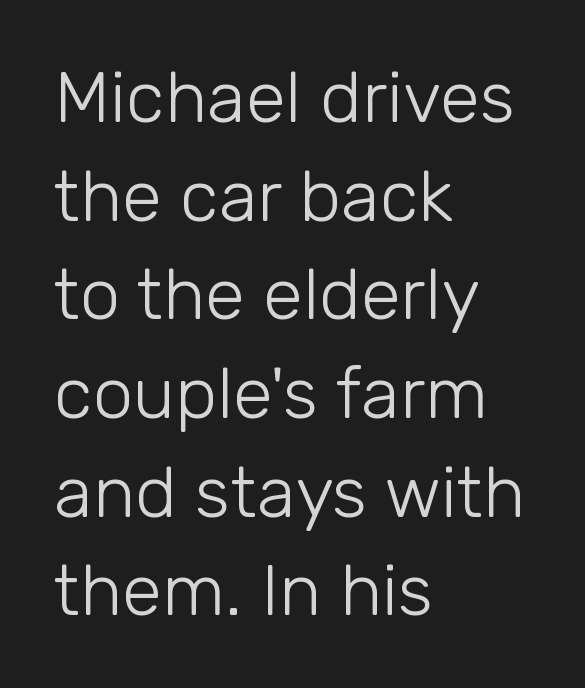
The image shows 72 px light sans-serif type, upright; set left-aligned, normal line spacing (1.37x), normal letter spacing, not underlined; low stroke contrast and a medium x-height.
